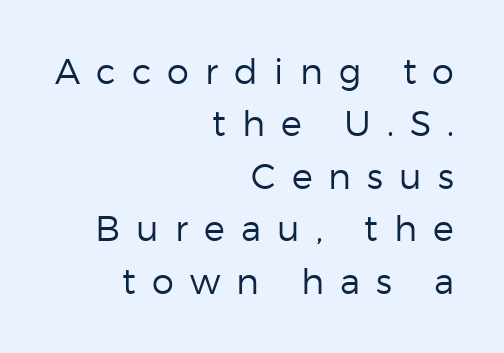
Q: Is the text bold? A: No.
Q: Is the text italic (slanted)? A: No, it is upright.
Q: Is the typeface a serif or a sans-serif typeface? A: Sans-serif.
Q: Is the text underlined? A: No.
Q: How is the paragraph aligned? A: Right-aligned.
Q: Is the spacing between letters normal or unusually wide? A: Unusually wide.
Q: Is the spacing between lines tight, normal or loose? A: Normal.
Q: Width (condensed, normal, or wide)? A: Normal.
Q: Stroke contrast? A: Low.
Q: x-height? A: Medium.
Q: Monospaced? A: No.
